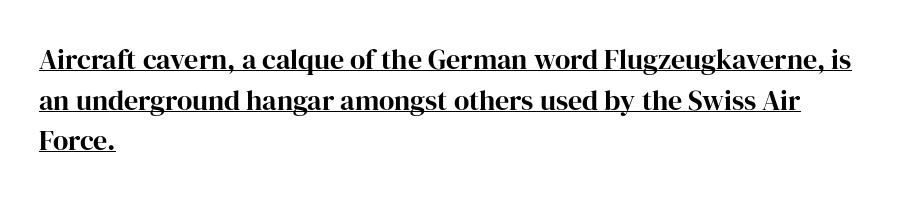
A serif font was chosen for this passage. Letter spacing: default. The rendering uses a moderate line-height, typical for paragraphs. It's the straight-up-and-down kind of type.
